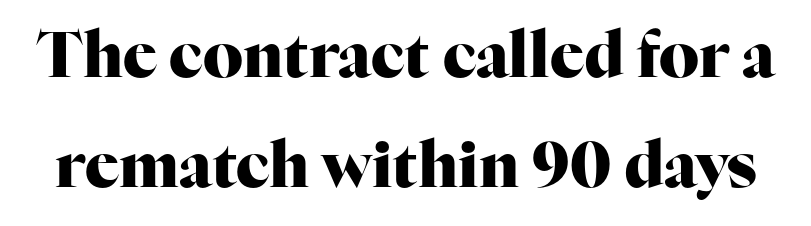
Q: Is the text bold? A: Yes.
Q: Is the text italic (slanted)? A: No, it is upright.
Q: Is the typeface a serif or a sans-serif typeface? A: Serif.
Q: Is the text underlined? A: No.
Q: Is the spacing between letters normal or unusually wide? A: Normal.
Q: Width (condensed, normal, or wide)? A: Normal.
Q: Stroke contrast? A: High.
Q: x-height? A: Medium.
Q: Monospaced? A: No.
